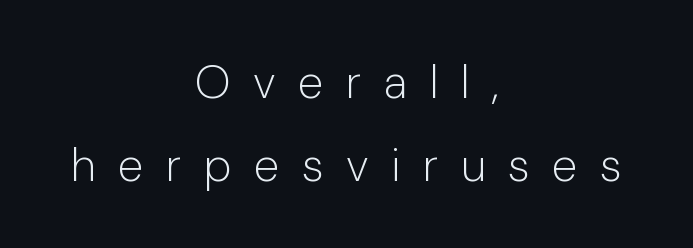
{"serif": "no", "italic": "no", "bold": "no", "weight": "light", "width": "normal", "stroke_contrast": "low", "x_height": "medium", "monospaced": "no", "underline": "no", "align": "center", "line_spacing_ratio": 1.8, "letter_spacing": "wide", "letter_spacing_em": 0.49, "glyph_px": 46}
